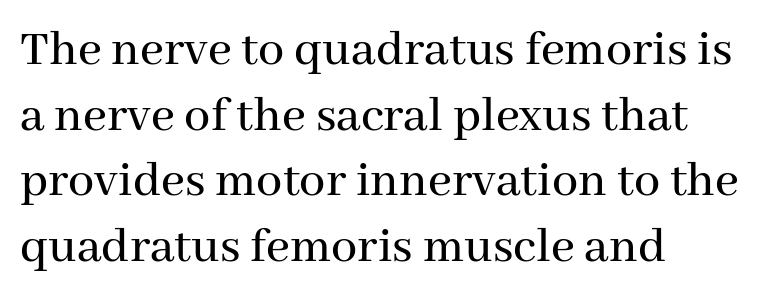
Only glyphs here, with clear space below each row. Glyph-to-glyph distance matches everyday printed text. Check where the strokes stop: tiny serifs finish them off. The axis of the letterforms is exactly vertical. Leftover space on each line is placed entirely after the last word. Varying glyph widths throughout — classic text-font behaviour.
